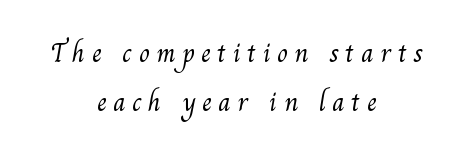
Regarding serifs, this sample has them. Nothing heavy about these letters — not bold at all. The typesetter chose a symmetrical, centered arrangement here. Anything drawn beneath the words? Only blank space.
